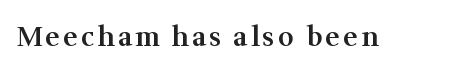
{"italic": "no", "bold": "semi", "underline": "no", "glyph_px": 27}
